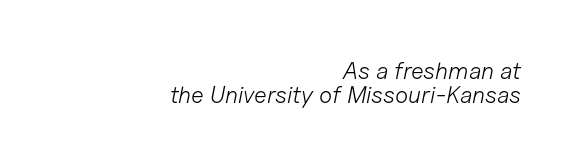
Q: Is the text bold? A: No.
Q: Is the text italic (slanted)? A: Yes, it leans right by about 11 degrees.
Q: Is the text underlined? A: No.
Q: How is the paragraph aligned? A: Right-aligned.
Q: Is the spacing between letters normal or unusually wide? A: Normal.
Q: Is the spacing between lines tight, normal or loose? A: Tight.
